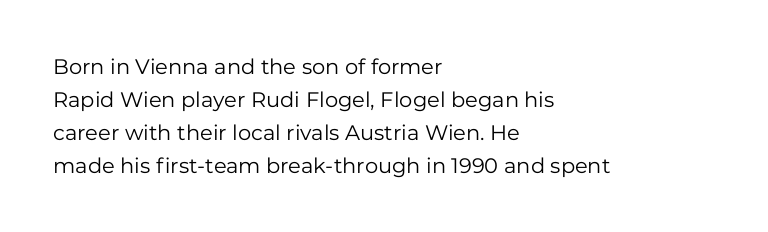
No italicization has been applied; the sample stays upright. This rendering features lettering with no underline. Summary of weight: not heavy and not bold. The typesetter chose a ragged-right arrangement here. The vertical gap from one line to the next is medium.
